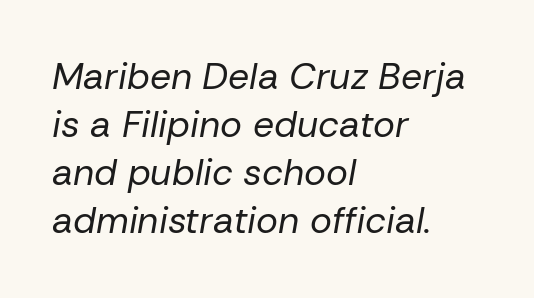
The type is set solid horizontally, with unmodified tracking. Quick note: underline off. These lines sit exactly where default settings would place them. Summary of weight: not heavy and not bold. The text block is weighted toward the left margin, trailing off unevenly rightward.
